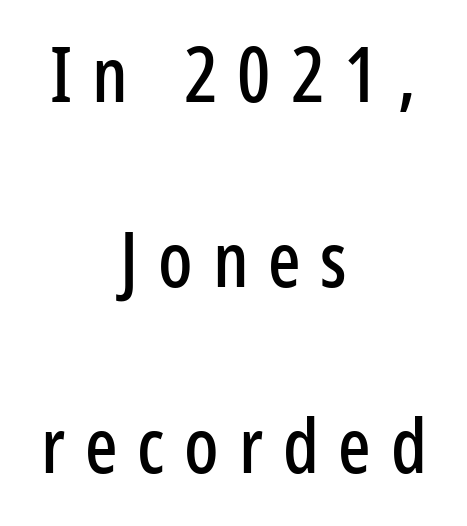
The image shows 76 px condensed sans-serif type, upright; set centered, loose line spacing (2.44x), unusually wide letter spacing (+0.26 em), not underlined; low stroke contrast and a medium x-height.
